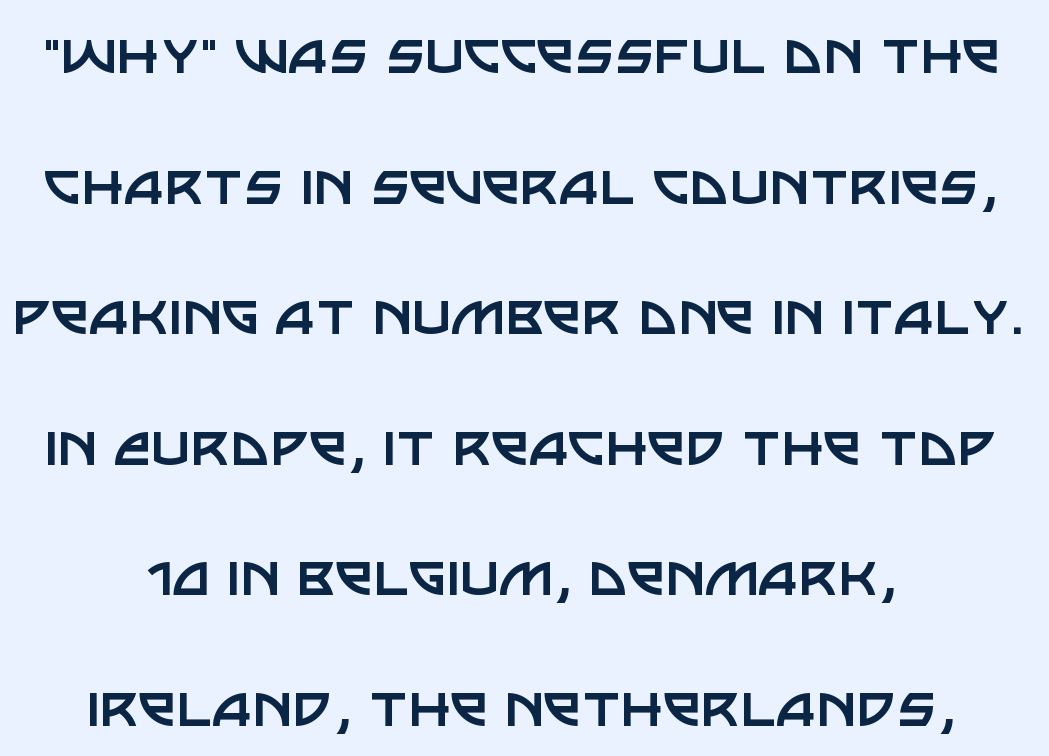
The image shows 68 px regular-weight sans-serif type, upright; set centered, loose line spacing (1.92x), normal letter spacing, not underlined; low stroke contrast and a large x-height.
